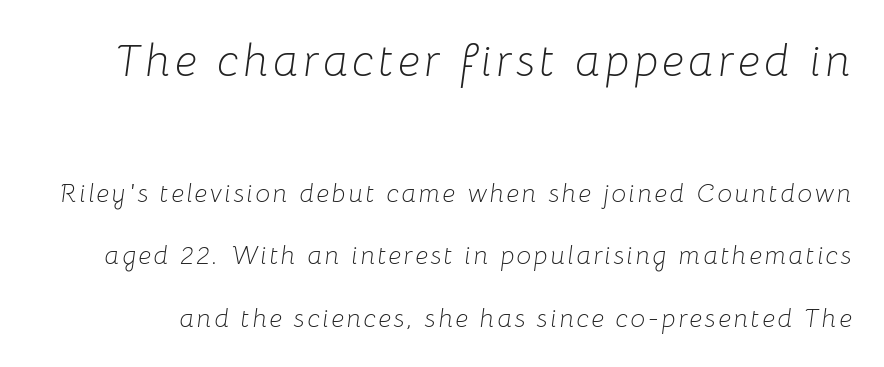
Each letter keeps its own natural width here, so spacing adapts to shape. Think standard paragraph weight, or any step lighter than that. The words here are not underlined. Typesetter's note — upper block bumped up in size, lower block left smaller.
